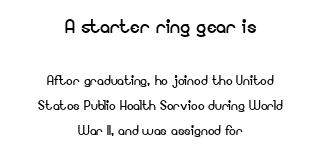
{"italic": "no", "bold": "no", "underline": "no", "align": "center", "line_spacing": "normal", "line_spacing_ratio": 1.48, "letter_spacing": "normal", "letter_spacing_em": 0.0, "larger_block": "first", "size_ratio": 1.47, "glyph_px": 25}
